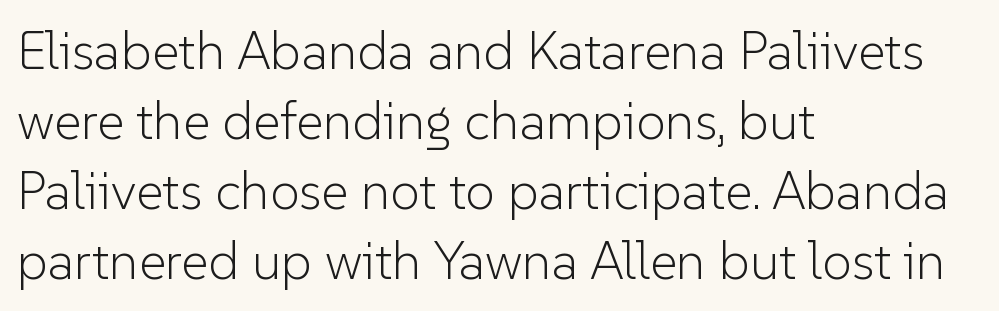
{"serif": "no", "italic": "no", "bold": "no", "weight": "light", "width": "normal", "stroke_contrast": "low", "x_height": "medium", "monospaced": "no", "underline": "no", "align": "left", "line_spacing": "normal", "line_spacing_ratio": 1.32, "letter_spacing": "normal", "letter_spacing_em": 0.0, "glyph_px": 53}
